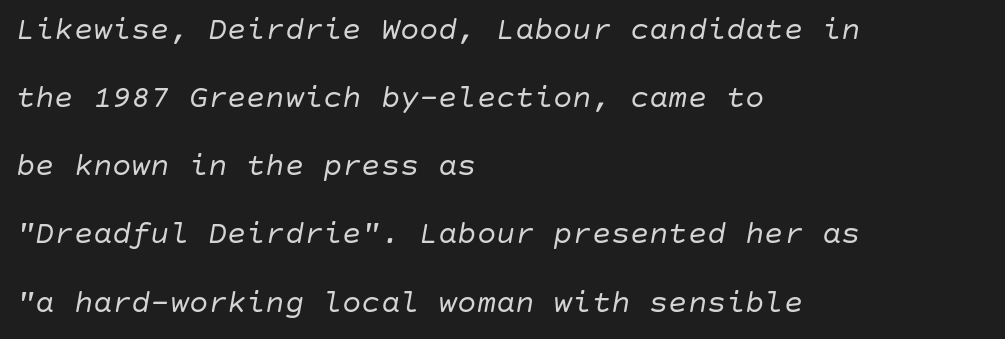
The image shows 32 px regular-weight type, italic (leaning right); set left-aligned, loose line spacing (2.13x), normal letter spacing, not underlined; low stroke contrast and a large x-height.
